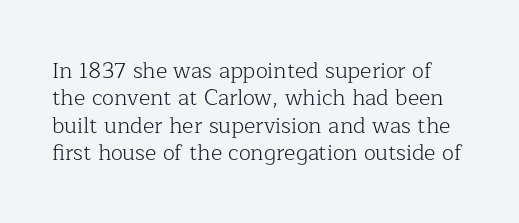
The image shows 22 px text type, upright; set line spacing 1.24x, normal letter spacing, not underlined.
